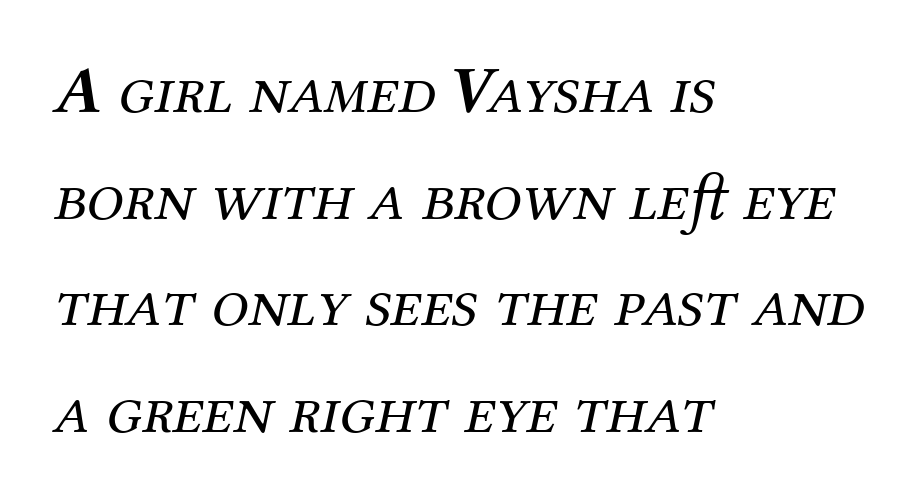
Q: Is the text bold? A: No.
Q: Is the text italic (slanted)? A: Yes, it leans right by about 12 degrees.
Q: Is the typeface a serif or a sans-serif typeface? A: Serif.
Q: Is the text underlined? A: No.
Q: How is the paragraph aligned? A: Left-aligned.
Q: Is the spacing between letters normal or unusually wide? A: Normal.
Q: Is the spacing between lines tight, normal or loose? A: Normal.
Q: Width (condensed, normal, or wide)? A: Normal.
Q: Stroke contrast? A: Medium.
Q: x-height? A: Medium.
Q: Monospaced? A: No.
